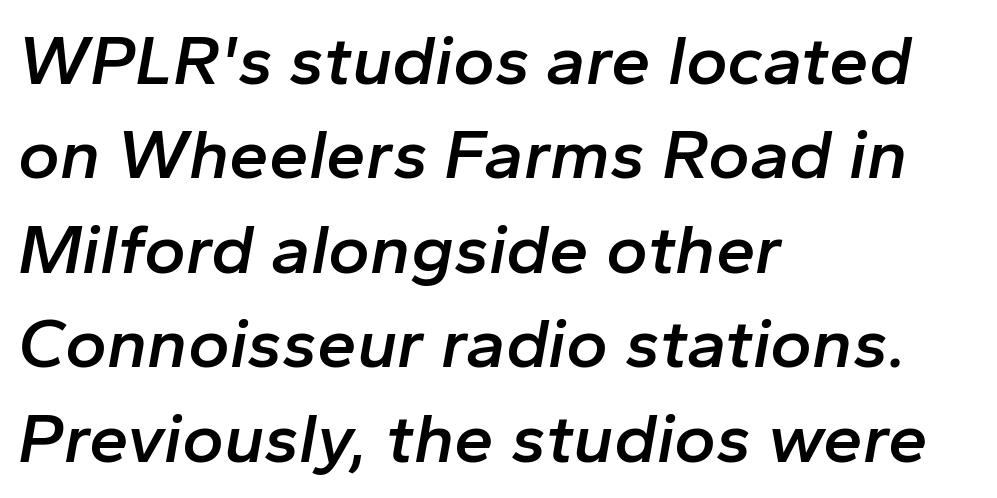
Has an underline been added? It has not. Spacing verdict: proportional, widths tailored to each character. The letters are slanted; this is an italic face. No extra tracking has been applied to these lines.
